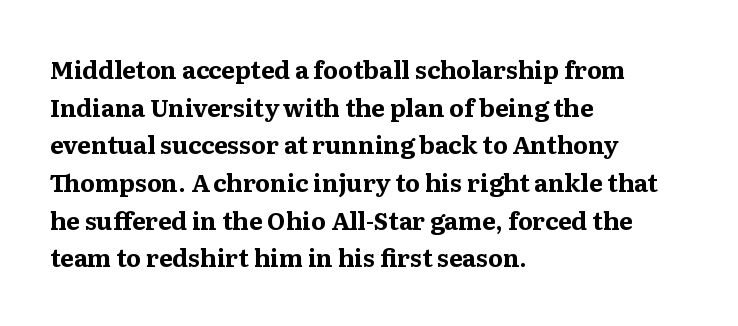
Heavy, bold letterforms. Quick note: underline off. The space between consecutive lines is moderate. This is roman type, the default non-slanted kind. The compositor pushed each line to the left boundary.
